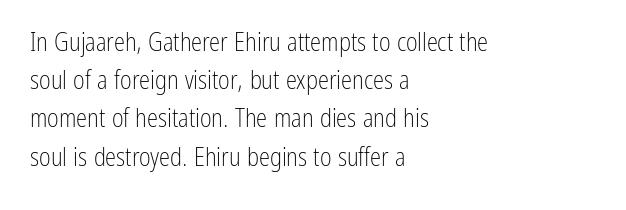
The glyphs are unaccompanied by any horizontal stroke below them. Posture: vertical. These lines keep a tight, regular rhythm from letter to letter. Interline gaps are of average width in this sample. The paragraph shown leans on its left margin.
